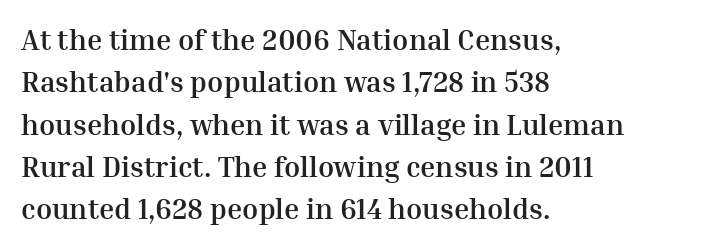
The image shows 29 px semibold serif type, upright; set left-aligned, normal line spacing (1.46x), normal letter spacing, not underlined; medium stroke contrast and a medium x-height.
